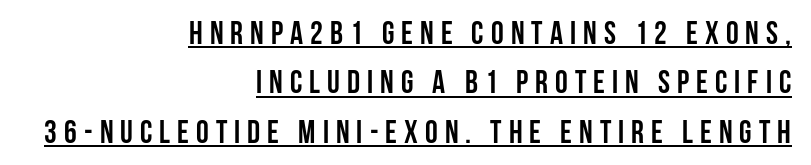
The image shows 32 px semibold, condensed sans-serif type, upright; set right-aligned, normal line spacing (1.54x), unusually wide letter spacing (+0.22 em), underlined; low stroke contrast and a large x-height.
